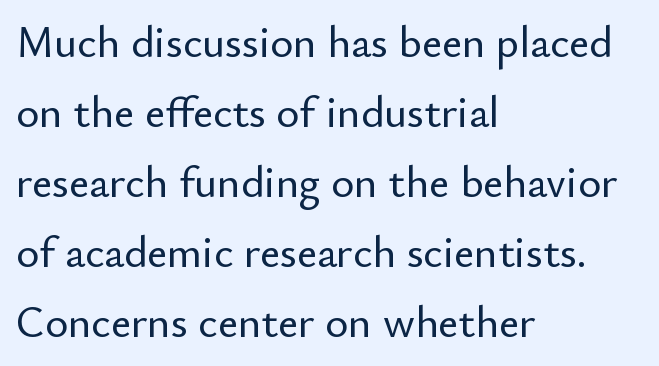
{"serif": "no", "italic": "no", "width": "normal", "stroke_contrast": "low", "x_height": "small", "monospaced": "no", "underline": "no", "align": "left", "line_spacing": "normal", "line_spacing_ratio": 1.59, "letter_spacing": "normal", "letter_spacing_em": 0.0, "glyph_px": 44}
